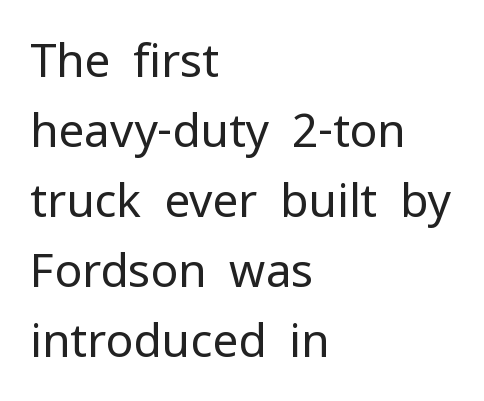
The space directly below the letters is spotless. These lines sit exactly where default settings would place them. Casual observation: everything's shoved over to the left. The tracking reads as untouched default to a designer's eye. Varying glyph widths throughout — classic text-font behaviour.
